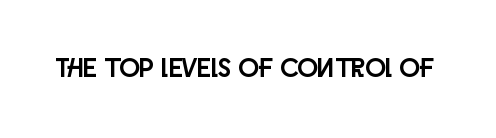
Q: Is the text italic (slanted)? A: No, it is upright.
Q: Is the text underlined? A: No.
Q: Is the spacing between letters normal or unusually wide? A: Normal.
